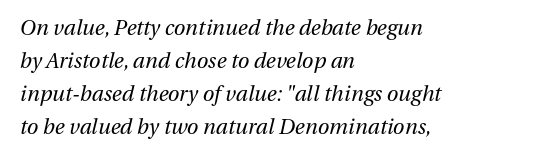
There is no visible air inserted between adjacent glyphs. The leading is moderate, giving the passage an even texture. Words float on clear page, feet unadorned. The glyphs look as if they've been sheared to an angle.
